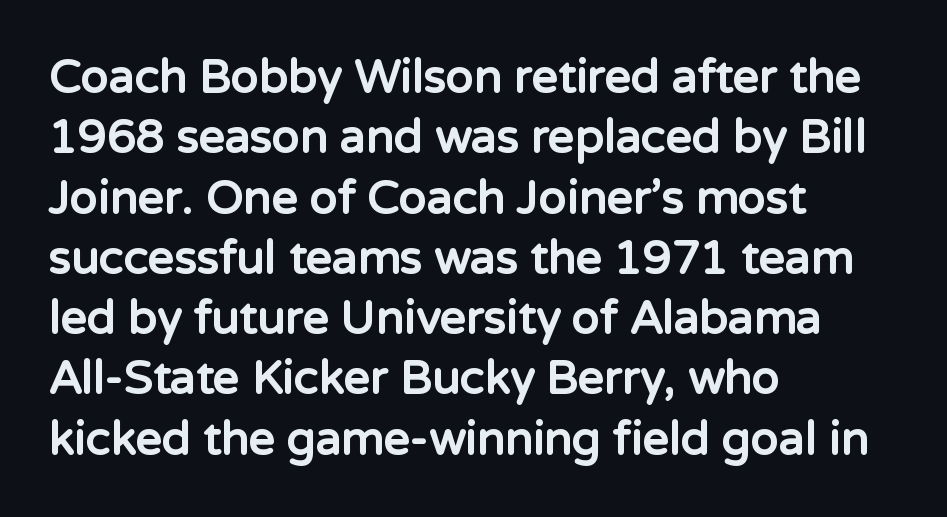
The image shows 46 px bold sans-serif type, upright; set left-aligned, normal line spacing (1.31x), normal letter spacing, not underlined; low stroke contrast and a medium x-height.
